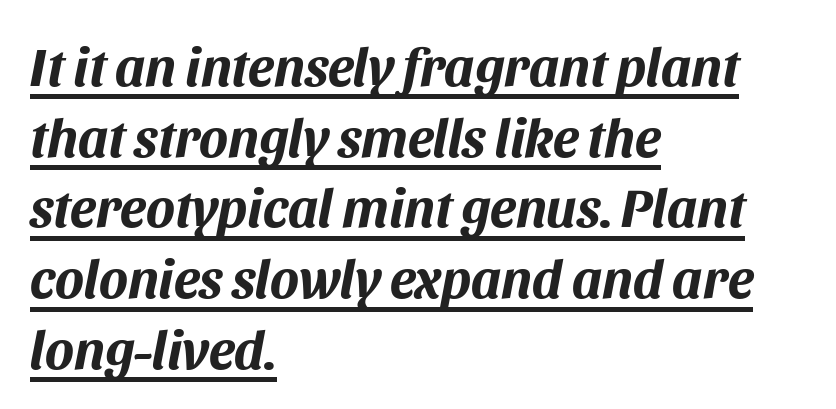
Q: Is the text bold? A: Yes.
Q: Is the text italic (slanted)? A: Yes, it leans right by about 11 degrees.
Q: Is the text underlined? A: Yes.
Q: How is the paragraph aligned? A: Left-aligned.
Q: Is the spacing between letters normal or unusually wide? A: Normal.
Q: Is the spacing between lines tight, normal or loose? A: Normal.
Q: Width (condensed, normal, or wide)? A: Normal.
Q: Stroke contrast? A: Medium.
Q: x-height? A: Large.
Q: Monospaced? A: No.
